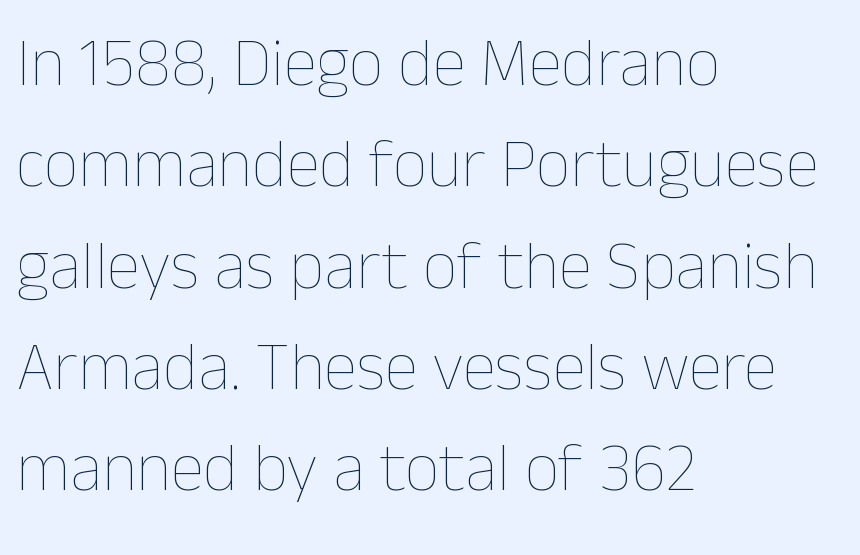
Q: Is the text bold? A: No.
Q: Is the text italic (slanted)? A: No, it is upright.
Q: Is the text underlined? A: No.
Q: How is the paragraph aligned? A: Left-aligned.
Q: Is the spacing between letters normal or unusually wide? A: Normal.
Q: Is the spacing between lines tight, normal or loose? A: Normal.
Q: Width (condensed, normal, or wide)? A: Normal.
Q: Stroke contrast? A: Low.
Q: x-height? A: Medium.
Q: Monospaced? A: No.
